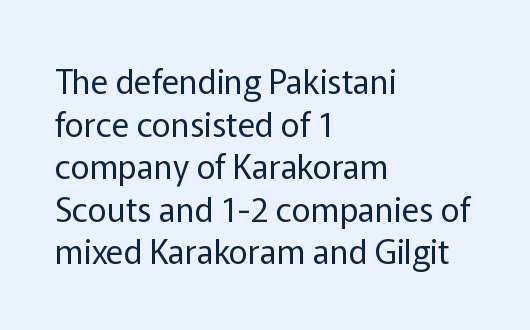
Q: Is the text bold? A: No.
Q: Is the text italic (slanted)? A: No, it is upright.
Q: Is the typeface a serif or a sans-serif typeface? A: Sans-serif.
Q: Is the text underlined? A: No.
Q: How is the paragraph aligned? A: Left-aligned.
Q: Is the spacing between letters normal or unusually wide? A: Normal.
Q: Is the spacing between lines tight, normal or loose? A: Normal.
Q: Width (condensed, normal, or wide)? A: Normal.
Q: Stroke contrast? A: Low.
Q: x-height? A: Medium.
Q: Monospaced? A: No.
